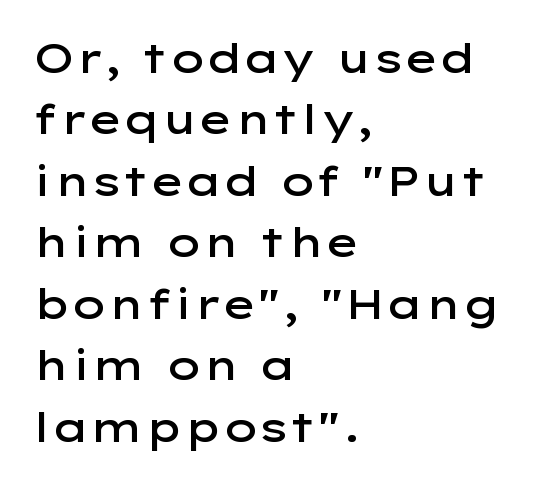
{"serif": "no", "italic": "no", "bold": "semi", "weight": "semibold", "width": "wide", "stroke_contrast": "low", "x_height": "medium", "monospaced": "no", "underline": "no", "align": "left", "line_spacing": "normal", "line_spacing_ratio": 1.5, "letter_spacing": "normal", "letter_spacing_em": 0.0, "glyph_px": 41}
